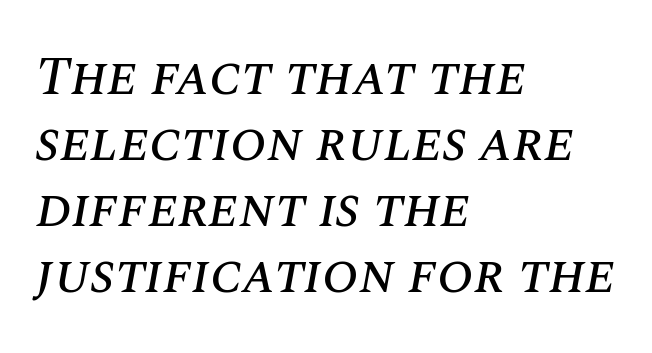
{"italic": "yes", "lean": "right", "slant_degrees": 10, "width": "normal", "stroke_contrast": "medium", "x_height": "large", "monospaced": "no", "underline": "no", "align": "left", "line_spacing_ratio": 1.22, "letter_spacing": "normal", "letter_spacing_em": 0.0, "glyph_px": 54}
